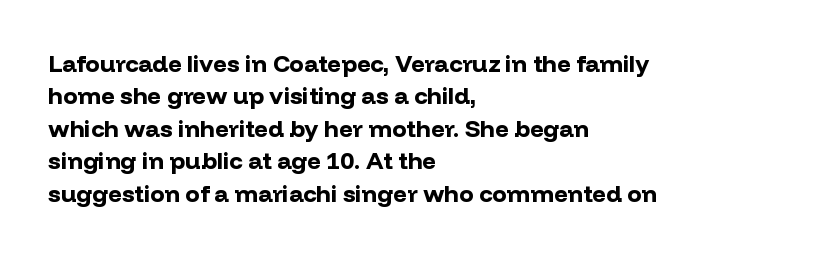
{"italic": "no", "bold": "yes", "underline": "no", "align": "left", "line_spacing": "normal", "line_spacing_ratio": 1.35, "letter_spacing": "normal", "letter_spacing_em": 0.0, "glyph_px": 24}
